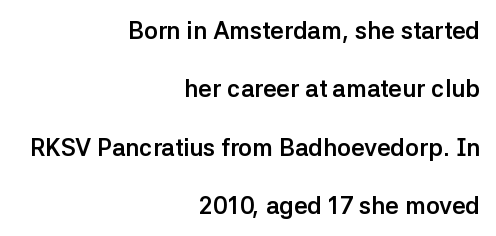
A roman cut, with each character standing at attention. Plain, unruled lines of type. The letterforms sit shoulder to shoulder at normal distance. The characters look thick and weighty, a clear bold. The typesetter chose a ragged-left arrangement here.
